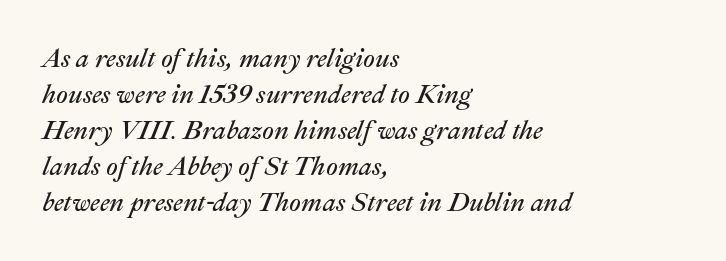
Q: Is the text bold? A: No.
Q: Is the text italic (slanted)? A: Yes, it leans right by about 22 degrees.
Q: Is the text underlined? A: No.
Q: How is the paragraph aligned? A: Left-aligned.
Q: Is the spacing between letters normal or unusually wide? A: Normal.
Q: Is the spacing between lines tight, normal or loose? A: Normal.
